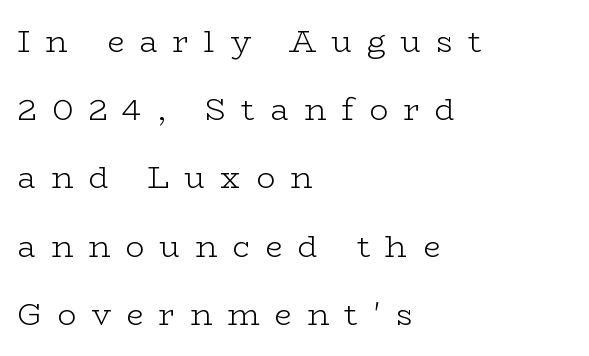
{"serif": "yes", "italic": "no", "bold": "no", "weight": "light", "width": "wide", "stroke_contrast": "low", "x_height": "medium", "monospaced": "no", "underline": "no", "align": "left", "line_spacing": "loose", "line_spacing_ratio": 2.2, "letter_spacing": "wide", "letter_spacing_em": 0.49, "glyph_px": 31}
